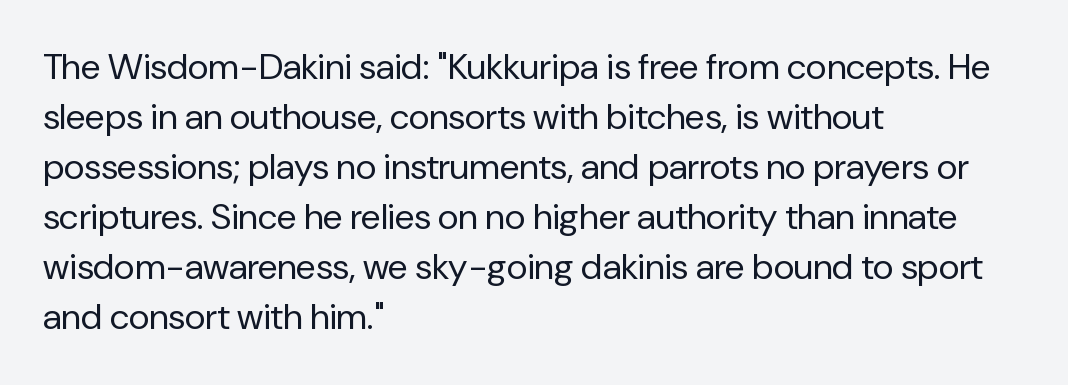
{"serif": "no", "italic": "no", "bold": "no", "weight": "regular", "width": "normal", "stroke_contrast": "low", "x_height": "medium", "monospaced": "no", "underline": "no", "align": "left", "line_spacing": "normal", "line_spacing_ratio": 1.39, "letter_spacing": "normal", "letter_spacing_em": 0.0, "glyph_px": 36}
